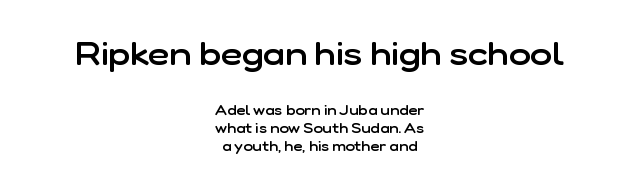
Q: Is the text bold? A: Semi-bold.
Q: Is the text italic (slanted)? A: No, it is upright.
Q: Is the typeface a serif or a sans-serif typeface? A: Sans-serif.
Q: Is the text underlined? A: No.
Q: How is the paragraph aligned? A: Centered.
Q: Is the spacing between letters normal or unusually wide? A: Normal.
Q: Is the spacing between lines tight, normal or loose? A: Normal.
Q: Which block of text is set in a larger size, the first (top) or the second (bottom)? A: The first (top) one.
Q: Width (condensed, normal, or wide)? A: Normal.
Q: Stroke contrast? A: Low.
Q: x-height? A: Medium.
Q: Monospaced? A: No.
